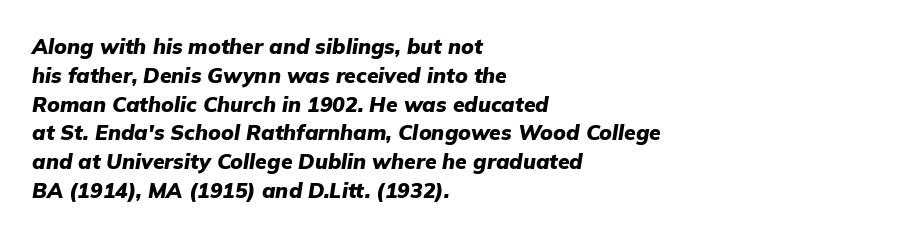
Q: Is the text bold? A: Yes.
Q: Is the text italic (slanted)? A: Yes, it leans right by about 9 degrees.
Q: Is the text underlined? A: No.
Q: How is the paragraph aligned? A: Left-aligned.
Q: Is the spacing between letters normal or unusually wide? A: Normal.
Q: Is the spacing between lines tight, normal or loose? A: Normal.
